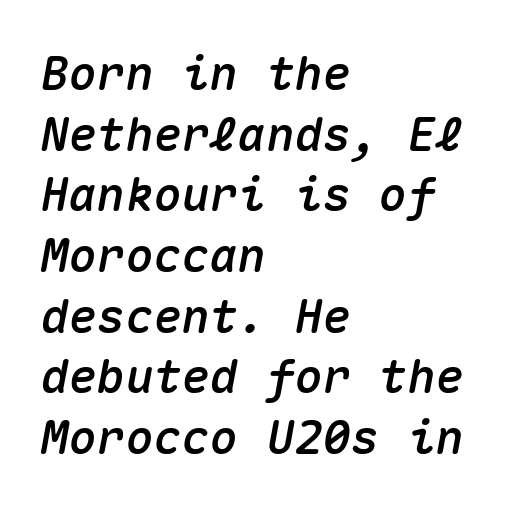
These lines are rendered in a fixed-pitch font. Characters follow at the spacing the type designer built in. Quick note: italic. Lines of text with bare space underneath. Does the leading feel generous? No, just average. Horizontally, the lines are justified to the leading edge only.
